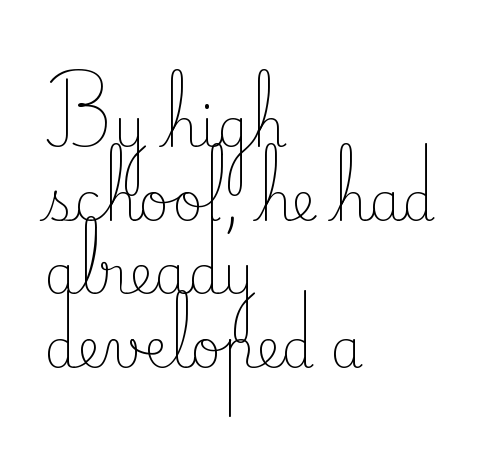
The image shows 53 px light serif type, upright; set left-aligned, normal line spacing (1.39x), normal letter spacing, not underlined; low stroke contrast and a small x-height.
